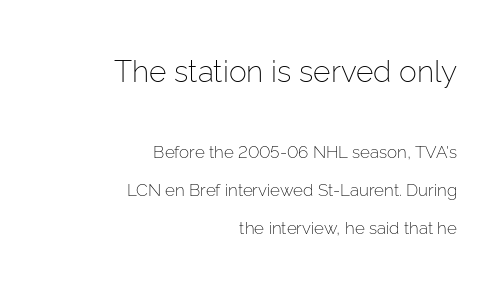
{"serif": "no", "italic": "no", "bold": "no", "weight": "light", "width": "normal", "stroke_contrast": "low", "x_height": "medium", "monospaced": "no", "underline": "no", "align": "right", "line_spacing": "loose", "line_spacing_ratio": 2.24, "letter_spacing": "normal", "letter_spacing_em": 0.0, "larger_block": "first", "size_ratio": 1.76, "glyph_px": 30}
